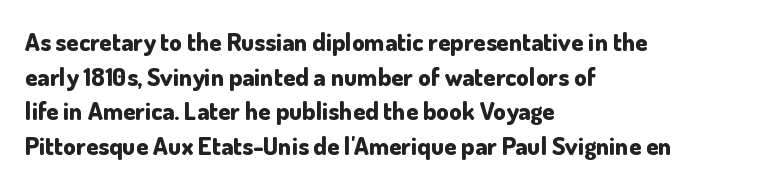
The type sits square on the baseline with zero lean. Summary of weight: heavy, a full bold. Rule under the text: the space is simply empty. Is the letter spacing exaggerated? No — it looks like the ordinary default.
